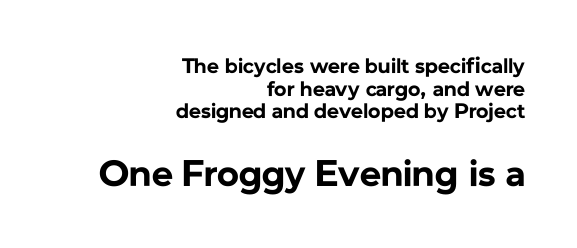
Q: Is the text bold? A: Yes.
Q: Is the text italic (slanted)? A: No, it is upright.
Q: Is the typeface a serif or a sans-serif typeface? A: Sans-serif.
Q: Is the text underlined? A: No.
Q: How is the paragraph aligned? A: Right-aligned.
Q: Is the spacing between letters normal or unusually wide? A: Normal.
Q: Is the spacing between lines tight, normal or loose? A: Tight.
Q: Which block of text is set in a larger size, the first (top) or the second (bottom)? A: The second (bottom) one.
Q: Width (condensed, normal, or wide)? A: Normal.
Q: Stroke contrast? A: Low.
Q: x-height? A: Medium.
Q: Monospaced? A: No.
